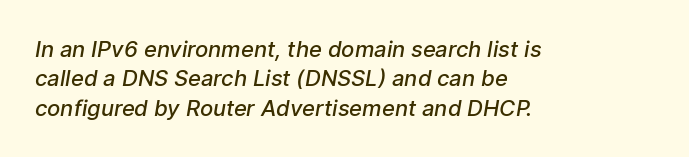
Q: Is the text bold? A: Semi-bold.
Q: Is the text underlined? A: No.
Q: How is the paragraph aligned? A: Left-aligned.
Q: Is the spacing between letters normal or unusually wide? A: Normal.
Q: Is the spacing between lines tight, normal or loose? A: Normal.
